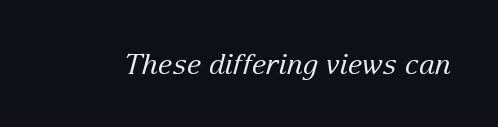
{"serif": "yes", "italic": "yes", "lean": "right", "slant_degrees": 15, "bold": "no", "weight": "regular", "width": "normal", "stroke_contrast": "low", "x_height": "medium", "monospaced": "no", "underline": "no", "letter_spacing": "normal", "letter_spacing_em": 0.0, "glyph_px": 28}
